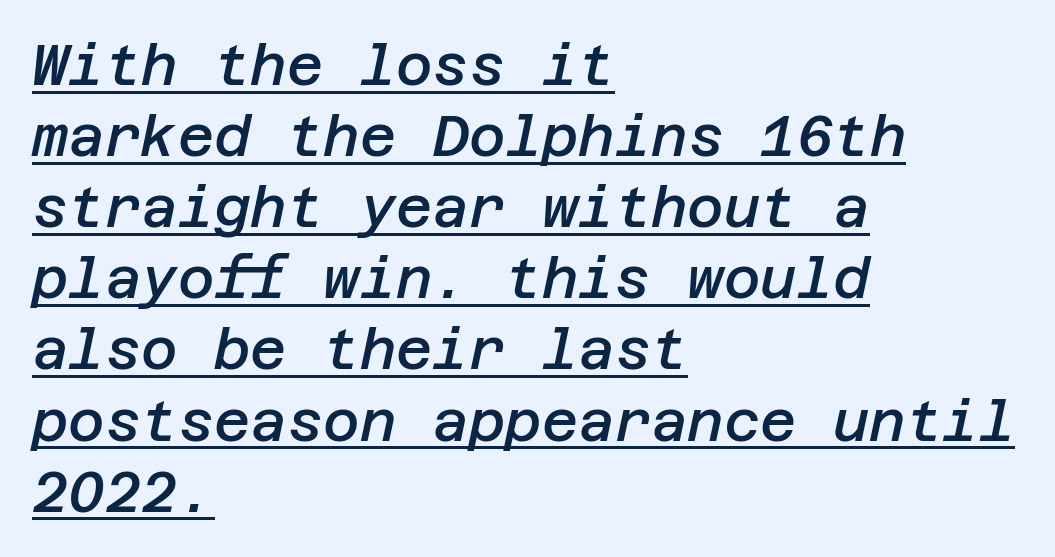
The image shows 56 px semibold type, italic (leaning right); set left-aligned, normal line spacing (1.27x), normal letter spacing, underlined; low stroke contrast and a large x-height.
